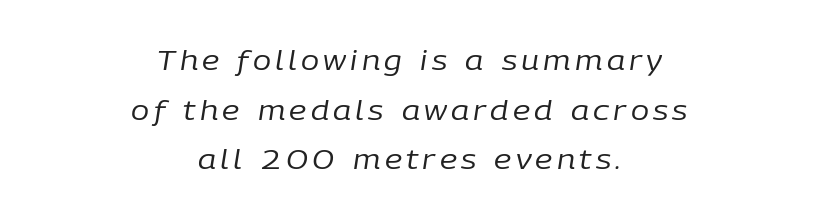
Q: Is the text bold? A: No.
Q: Is the text italic (slanted)? A: Yes, it leans right by about 9 degrees.
Q: Is the text underlined? A: No.
Q: How is the paragraph aligned? A: Centered.
